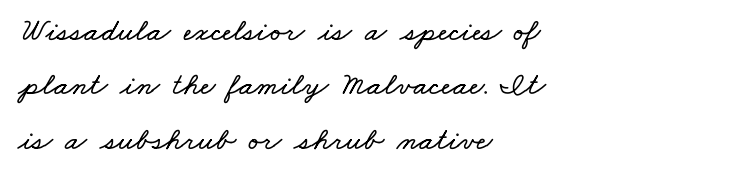
{"width": "wide", "stroke_contrast": "low", "x_height": "small", "monospaced": "no", "underline": "no", "align": "left", "line_spacing": "normal", "line_spacing_ratio": 1.7, "letter_spacing": "normal", "letter_spacing_em": 0.0, "glyph_px": 32}
